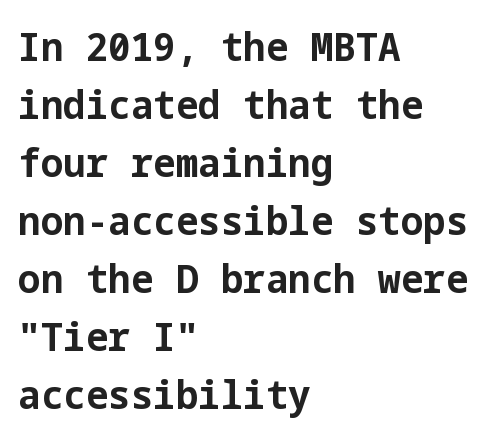
Regular leading. You'd pick this weight for a headline — it's a proper bold. Caption: multi-line text, flush left, ragged right. These lines are composed in type without serifs.
